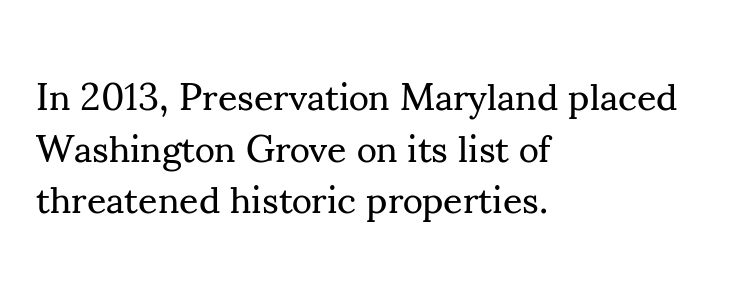
{"serif": "yes", "italic": "no", "bold": "no", "weight": "regular", "width": "normal", "stroke_contrast": "medium", "x_height": "small", "monospaced": "no", "underline": "no", "align": "left", "line_spacing": "normal", "line_spacing_ratio": 1.36, "letter_spacing": "normal", "letter_spacing_em": 0.0, "glyph_px": 38}
